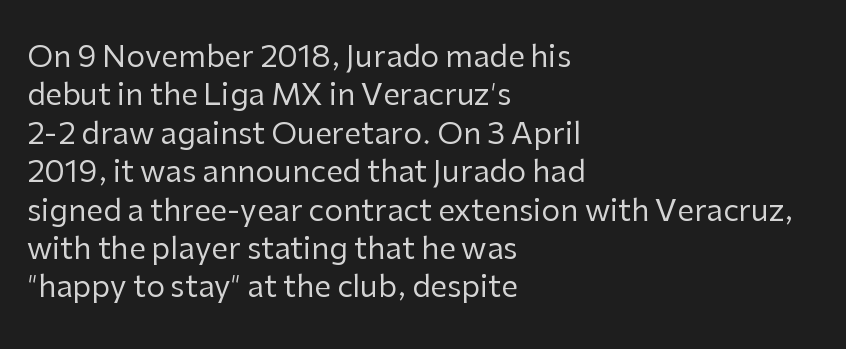
The image shows 30 px regular-weight sans-serif type, upright; set left-aligned, normal line spacing (1.28x), normal letter spacing, not underlined; low stroke contrast and a medium x-height.
